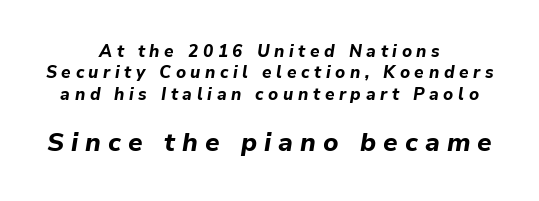
Q: Is the text bold? A: Yes.
Q: Is the text italic (slanted)? A: Yes, it leans right by about 9 degrees.
Q: Is the text underlined? A: No.
Q: How is the paragraph aligned? A: Centered.
Q: Is the spacing between letters normal or unusually wide? A: Unusually wide.
Q: Is the spacing between lines tight, normal or loose? A: Normal.
Q: Which block of text is set in a larger size, the first (top) or the second (bottom)? A: The second (bottom) one.
